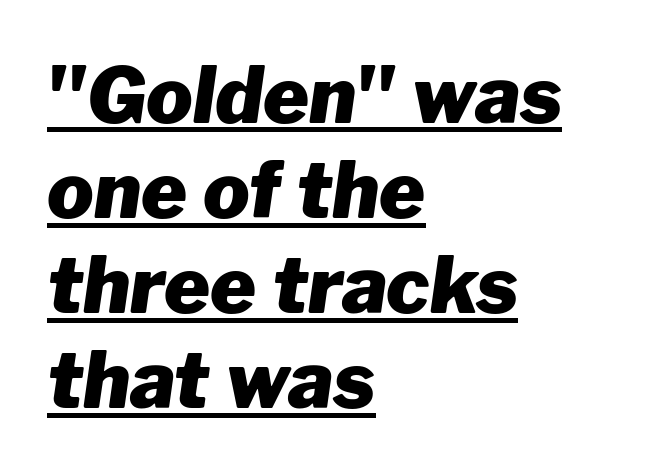
The image shows 78 px heavy type, italic (leaning right); set left-aligned, line spacing 1.22x, normal letter spacing, underlined; low stroke contrast and a medium x-height.
